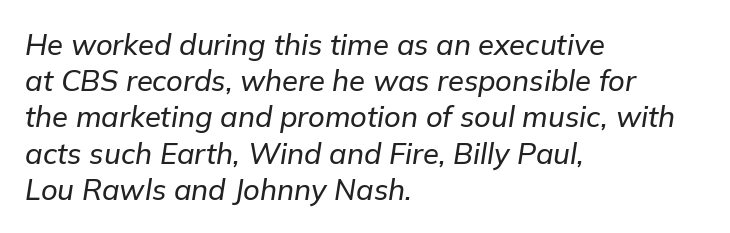
The lettering tilts uniformly, giving the passage an italic look. Honestly, the letter spacing is just normal — you wouldn't notice it. The face used here is proportionally spaced, like ordinary book or web type. What's the leading like? Ordinary, nothing unusual. Notice how the passage keeps a crisp vertical edge on the left only.
